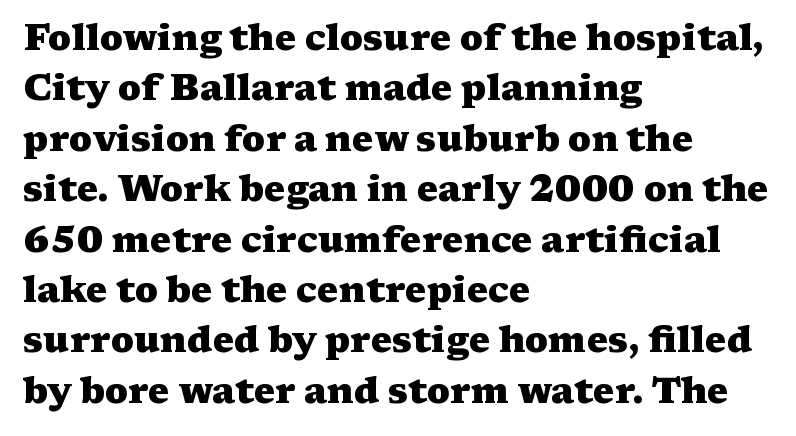
{"serif": "yes", "italic": "no", "bold": "yes", "weight": "heavy", "width": "wide", "stroke_contrast": "medium", "x_height": "medium", "monospaced": "no", "underline": "no", "align": "left", "line_spacing": "normal", "line_spacing_ratio": 1.4, "letter_spacing": "normal", "letter_spacing_em": 0.0, "glyph_px": 36}
